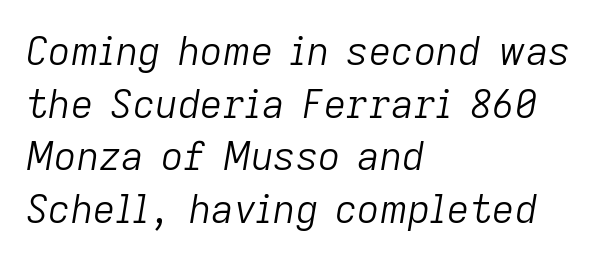
The image shows 39 px light type, italic (leaning right); set left-aligned, normal line spacing (1.35x), normal letter spacing, not underlined; low stroke contrast and a medium x-height.
